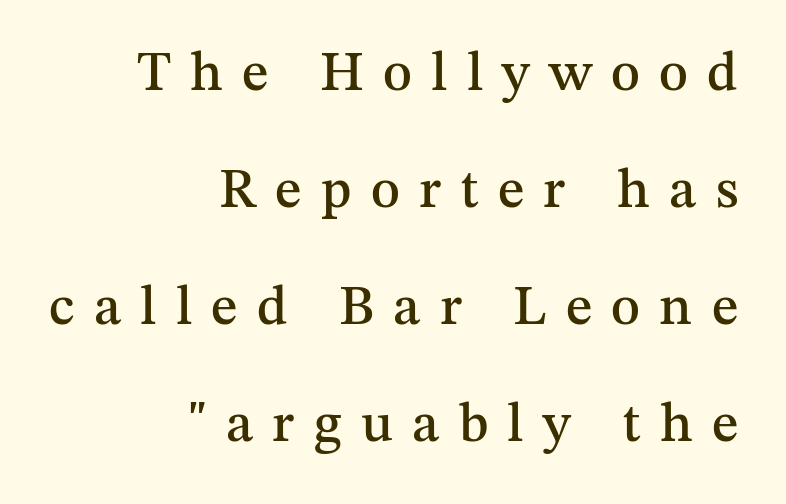
{"serif": "yes", "italic": "no", "width": "normal", "stroke_contrast": "medium", "x_height": "medium", "monospaced": "no", "underline": "no", "align": "right", "line_spacing": "loose", "line_spacing_ratio": 2.13, "letter_spacing": "wide", "letter_spacing_em": 0.35, "glyph_px": 55}
